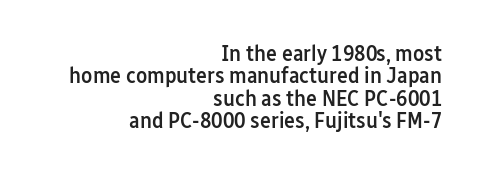
The image shows 23 px text type, upright; set right-aligned, tight line spacing (0.97x), normal letter spacing, not underlined.
